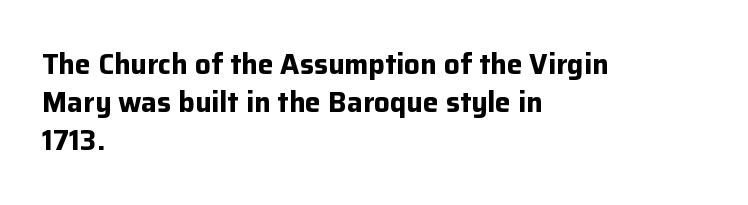
{"serif": "no", "italic": "no", "bold": "yes", "weight": "bold", "width": "normal", "stroke_contrast": "low", "x_height": "medium", "monospaced": "no", "underline": "no", "align": "left", "line_spacing": "normal", "line_spacing_ratio": 1.35, "letter_spacing": "normal", "letter_spacing_em": 0.0, "glyph_px": 28}
